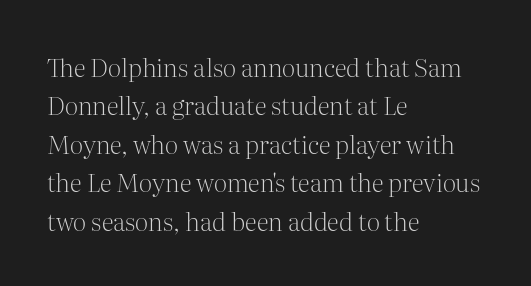
The image shows 25 px text type, upright; set left-aligned, normal line spacing (1.54x), normal letter spacing, not underlined.
